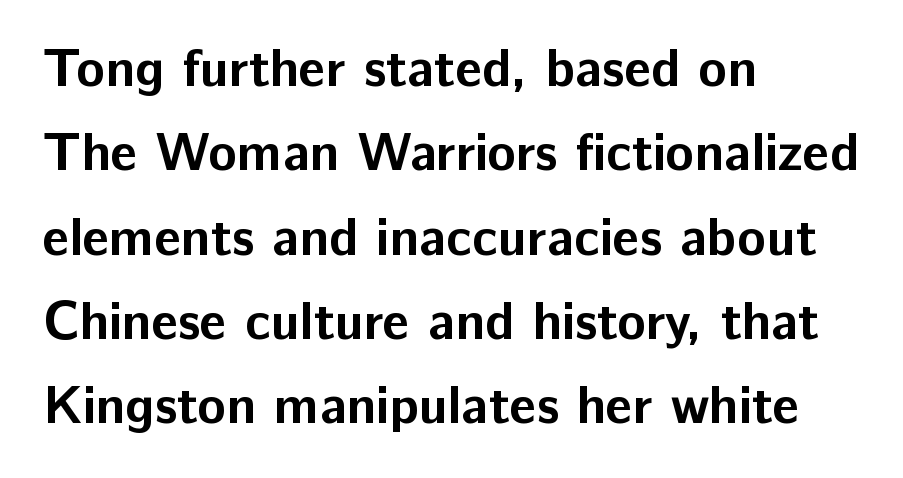
Q: Is the text bold? A: Yes.
Q: Is the text italic (slanted)? A: No, it is upright.
Q: Is the typeface a serif or a sans-serif typeface? A: Sans-serif.
Q: Is the text underlined? A: No.
Q: How is the paragraph aligned? A: Left-aligned.
Q: Is the spacing between letters normal or unusually wide? A: Normal.
Q: Is the spacing between lines tight, normal or loose? A: Normal.
Q: Width (condensed, normal, or wide)? A: Normal.
Q: Stroke contrast? A: Low.
Q: x-height? A: Medium.
Q: Monospaced? A: No.
